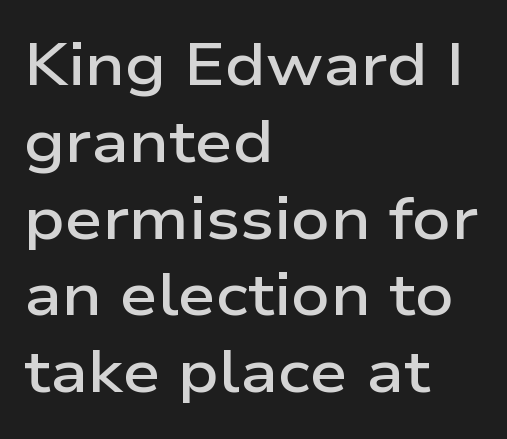
Q: Is the text bold? A: Semi-bold.
Q: Is the text italic (slanted)? A: No, it is upright.
Q: Is the typeface a serif or a sans-serif typeface? A: Sans-serif.
Q: Is the text underlined? A: No.
Q: How is the paragraph aligned? A: Left-aligned.
Q: Is the spacing between letters normal or unusually wide? A: Normal.
Q: Is the spacing between lines tight, normal or loose? A: Normal.
Q: Width (condensed, normal, or wide)? A: Wide.
Q: Stroke contrast? A: Low.
Q: x-height? A: Medium.
Q: Monospaced? A: No.
